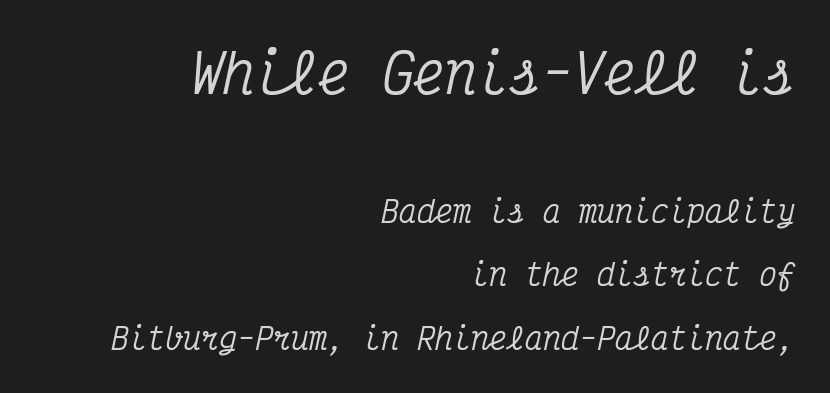
The image shows 53 px condensed serif type, italic (leaning right), monospaced; set right-aligned, loose line spacing (2.12x), normal letter spacing, not underlined; the first (top) block is 1.77x larger; medium stroke contrast and a medium x-height.
